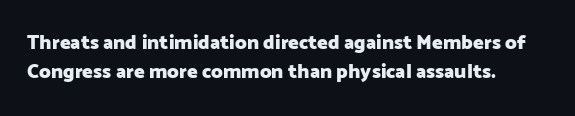
The image shows 20 px bold type, upright; set left-aligned, normal line spacing (1.46x), normal letter spacing, not underlined.
